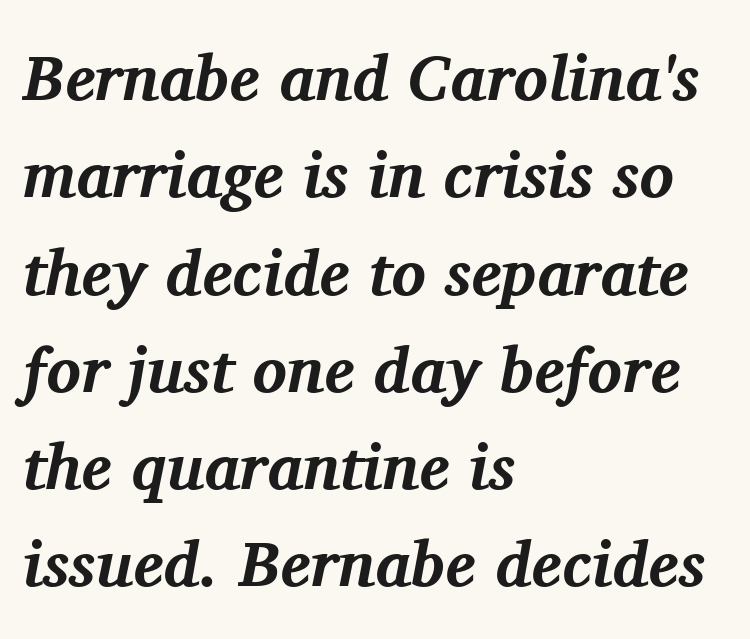
Q: Is the text bold? A: Yes.
Q: Is the text italic (slanted)? A: Yes, it leans right by about 11 degrees.
Q: Is the typeface a serif or a sans-serif typeface? A: Serif.
Q: Is the text underlined? A: No.
Q: How is the paragraph aligned? A: Left-aligned.
Q: Is the spacing between letters normal or unusually wide? A: Normal.
Q: Is the spacing between lines tight, normal or loose? A: Normal.
Q: Width (condensed, normal, or wide)? A: Normal.
Q: Stroke contrast? A: Medium.
Q: x-height? A: Medium.
Q: Monospaced? A: No.
